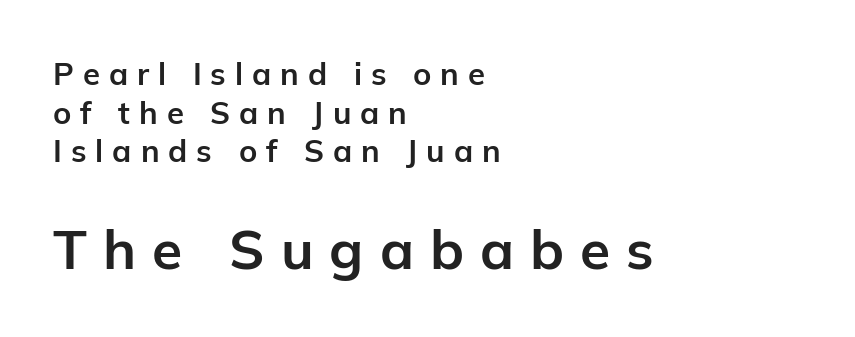
The image shows 55 px bold sans-serif type, upright; set left-aligned, normal line spacing (1.25x), unusually wide letter spacing (+0.29 em), not underlined; the second (bottom) block is 1.77x larger; low stroke contrast and a medium x-height.
